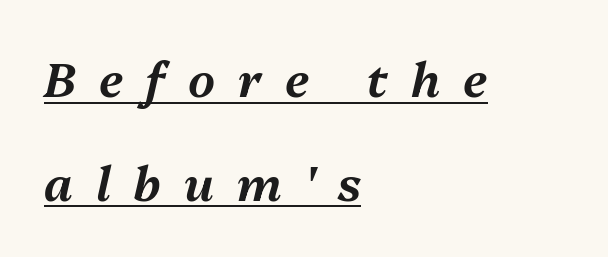
Q: Is the text italic (slanted)? A: Yes, it leans right by about 13 degrees.
Q: Is the text underlined? A: Yes.
Q: How is the paragraph aligned? A: Left-aligned.
Q: Is the spacing between letters normal or unusually wide? A: Unusually wide.
Q: Is the spacing between lines tight, normal or loose? A: Loose.
Q: Width (condensed, normal, or wide)? A: Normal.
Q: Stroke contrast? A: Medium.
Q: x-height? A: Medium.
Q: Monospaced? A: No.
